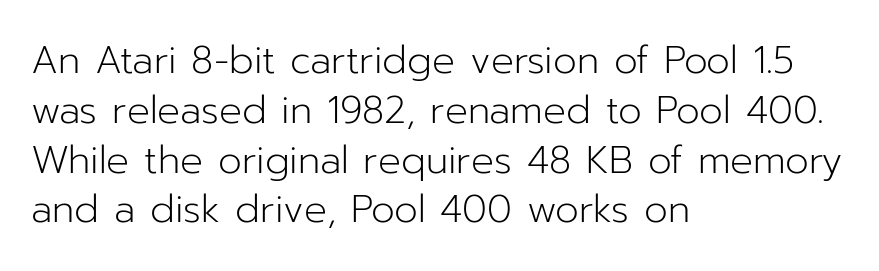
Stroke mass is kept to a normal reading level or below. Character widths vary here, with narrow letters taking less room than wide ones. The lettering holds an erect, upright posture throughout. A student would call this left alignment; a typographer would say flush left, rag right. Honestly, there is no underline to notice here at all. The tracking reads as untouched default to a designer's eye.
